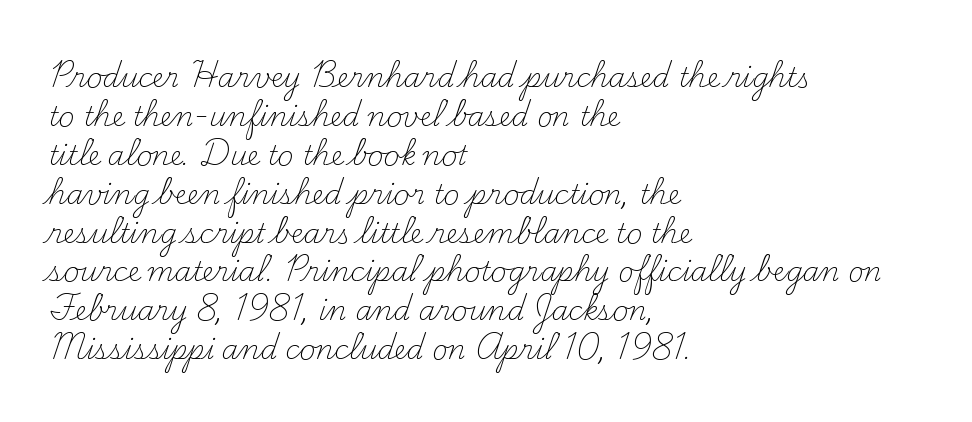
Nothing heavy about these letters — not bold at all. The block of text has a typical density, with ordinary space between rows. Quick note: underline off. The letterforms sit shoulder to shoulder at normal distance.
